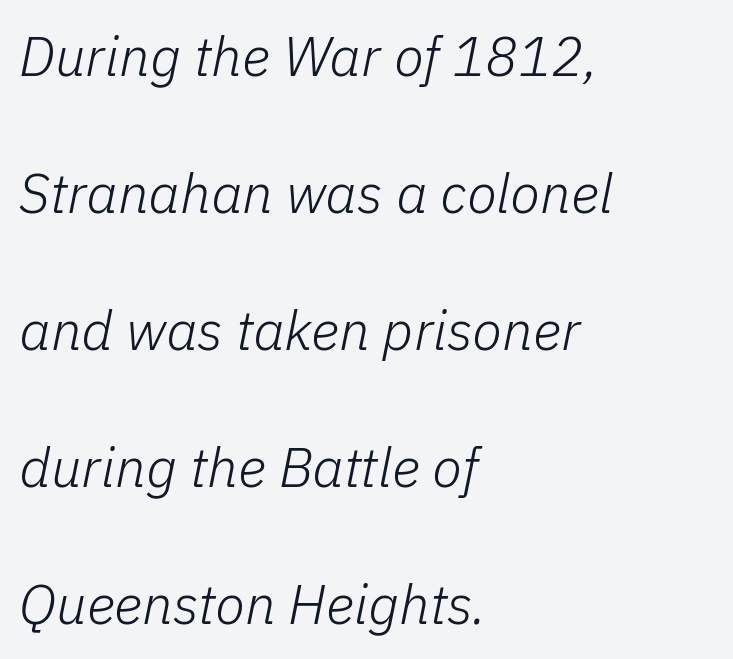
Nothing unusual about the tracking: characters are spaced as the font intends. The specimen omits any rule beneath the text block's lines. Is this a fixed-width face? No — the glyphs have proportional, varying widths. Is there much room between lines? Yes — plenty of vertical air separates them. Vertical stems look standard width or narrower in stroke.
